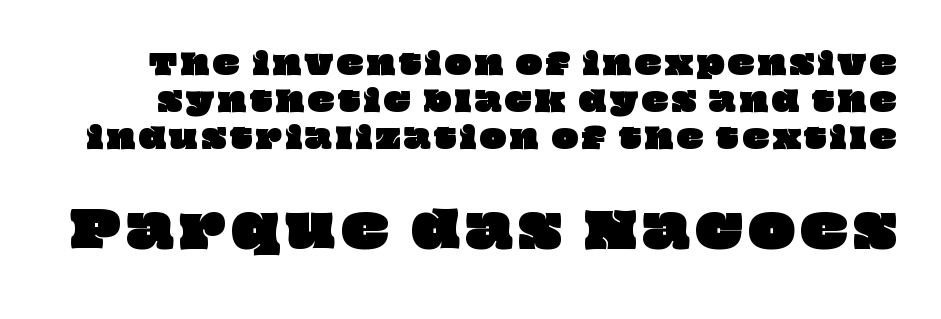
These lines sit exactly where default settings would place them. Any mark beneath the type? The region is blank. Think of a printed novel: that variable character pitch is what you see here. Compare the two chunks: the lower has the greater cap height.
